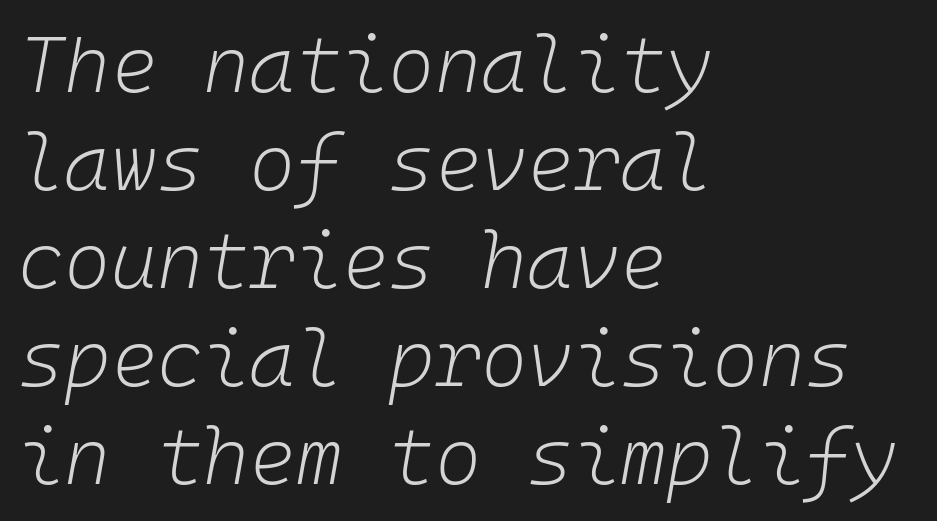
Q: Is the text bold? A: No.
Q: Is the text italic (slanted)? A: Yes, it leans right by about 10 degrees.
Q: Is the text underlined? A: No.
Q: How is the paragraph aligned? A: Left-aligned.
Q: Is the spacing between letters normal or unusually wide? A: Normal.
Q: Width (condensed, normal, or wide)? A: Normal.
Q: Stroke contrast? A: Low.
Q: x-height? A: Medium.
Q: Monospaced? A: Yes.
